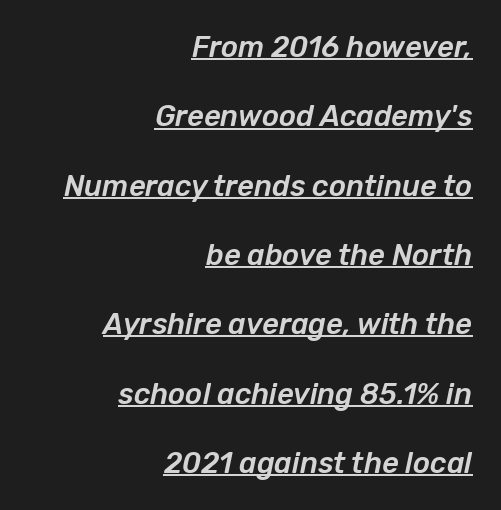
{"italic": "yes", "lean": "right", "slant_degrees": 12, "width": "normal", "stroke_contrast": "low", "x_height": "medium", "monospaced": "no", "underline": "yes", "align": "right", "line_spacing": "loose", "line_spacing_ratio": 2.39, "letter_spacing": "normal", "letter_spacing_em": 0.0, "glyph_px": 29}
